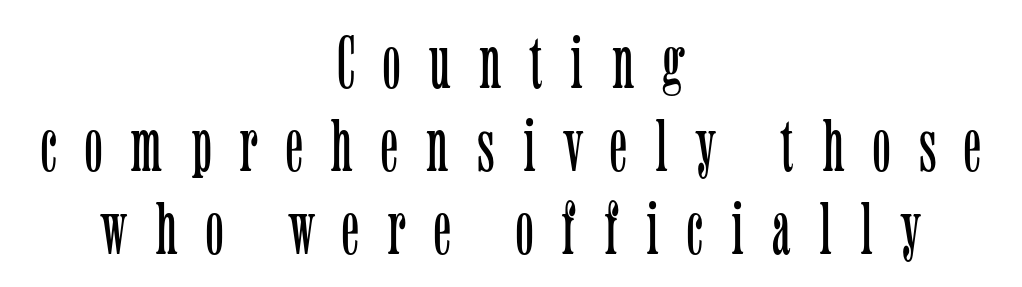
The image shows 74 px light, condensed serif type, upright; set centered, tight line spacing (1.12x), unusually wide letter spacing (+0.38 em), not underlined; low stroke contrast and a medium x-height.
